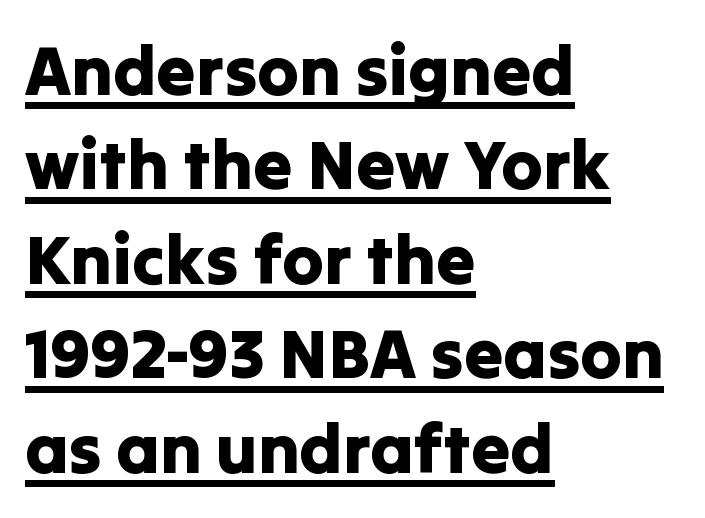
Q: Is the text italic (slanted)? A: No, it is upright.
Q: Is the typeface a serif or a sans-serif typeface? A: Sans-serif.
Q: Is the text underlined? A: Yes.
Q: How is the paragraph aligned? A: Left-aligned.
Q: Is the spacing between letters normal or unusually wide? A: Normal.
Q: Is the spacing between lines tight, normal or loose? A: Normal.
Q: Width (condensed, normal, or wide)? A: Normal.
Q: Stroke contrast? A: Low.
Q: x-height? A: Medium.
Q: Monospaced? A: No.
